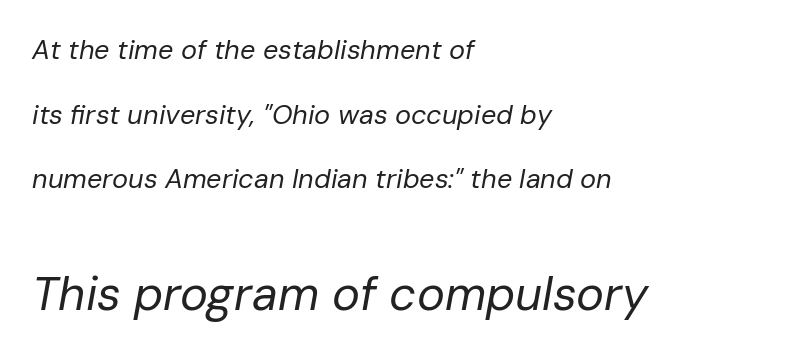
The image shows 47 px regular-weight type, italic (leaning right); set left-aligned, loose line spacing (2.39x), normal letter spacing, not underlined; the second (bottom) block is 1.74x larger; low stroke contrast and a medium x-height.
